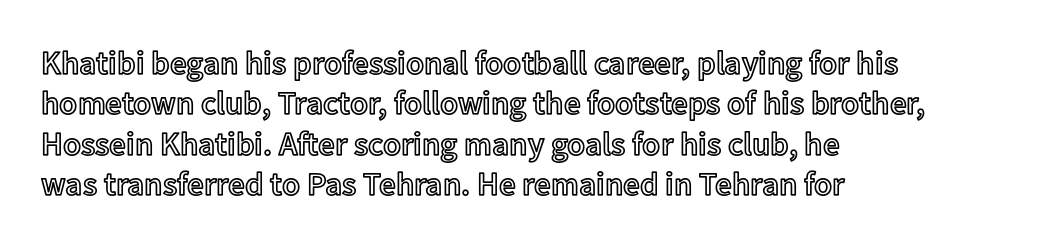
Q: Is the text italic (slanted)? A: No, it is upright.
Q: Is the text underlined? A: No.
Q: How is the paragraph aligned? A: Left-aligned.
Q: Is the spacing between letters normal or unusually wide? A: Normal.
Q: Width (condensed, normal, or wide)? A: Normal.
Q: x-height? A: Medium.
Q: Monospaced? A: No.
